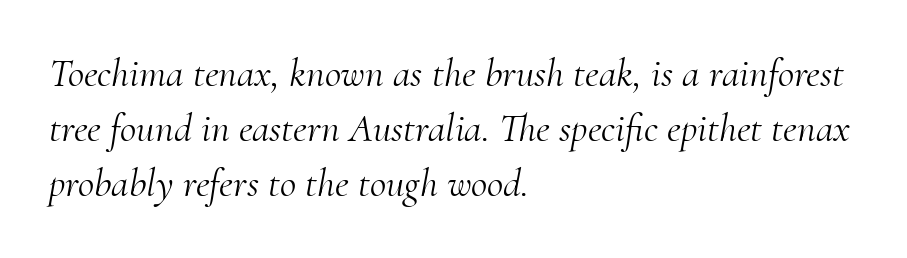
{"serif": "yes", "italic": "yes", "lean": "right", "slant_degrees": 10, "bold": "no", "weight": "light", "width": "normal", "stroke_contrast": "medium", "x_height": "small", "monospaced": "no", "underline": "no", "align": "left", "line_spacing": "normal", "line_spacing_ratio": 1.38, "letter_spacing": "normal", "letter_spacing_em": 0.0, "glyph_px": 40}
